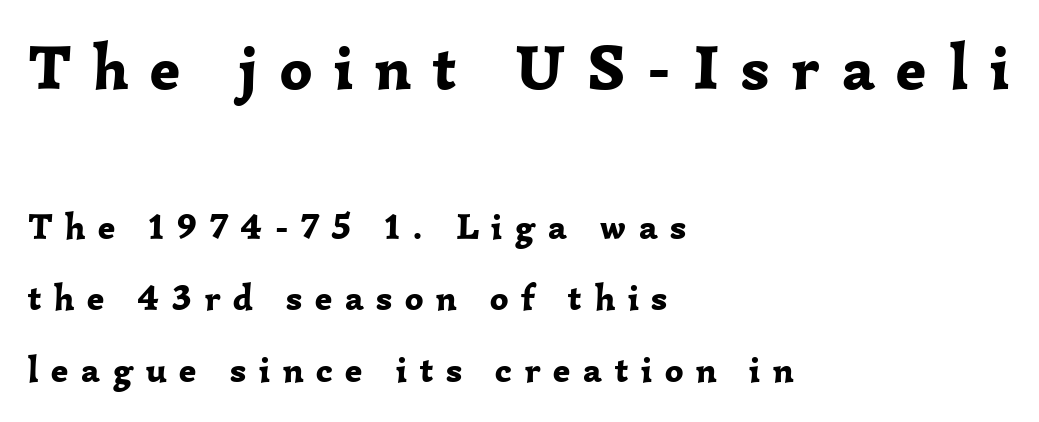
{"serif": "yes", "italic": "no", "bold": "yes", "weight": "bold", "width": "normal", "stroke_contrast": "low", "x_height": "medium", "monospaced": "no", "underline": "no", "align": "left", "line_spacing": "loose", "line_spacing_ratio": 1.99, "letter_spacing": "wide", "letter_spacing_em": 0.35, "larger_block": "first", "size_ratio": 1.75, "glyph_px": 63}
